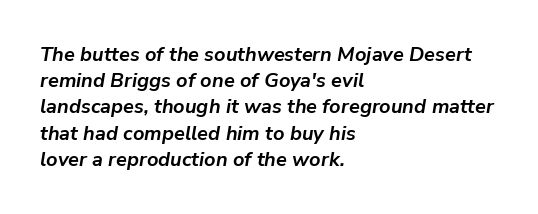
Q: Is the text bold? A: Yes.
Q: Is the text italic (slanted)? A: Yes, it leans right by about 9 degrees.
Q: Is the text underlined? A: No.
Q: How is the paragraph aligned? A: Left-aligned.
Q: Is the spacing between letters normal or unusually wide? A: Normal.
Q: Is the spacing between lines tight, normal or loose? A: Normal.
